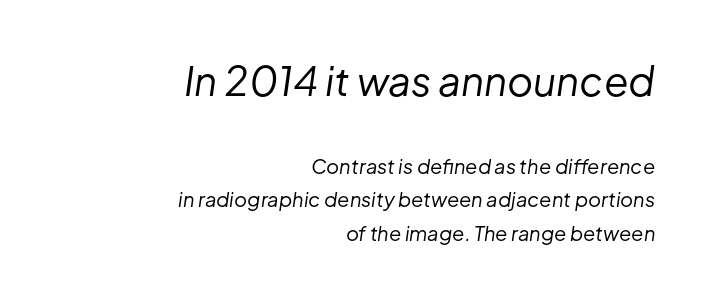
Successive baselines arrive at the customary interval. The strokes carry an ordinary text weight at most. Right-aligned paragraph, ragged on the left. The axis of the letterforms is tilted away from vertical. The rendering shrinks the type as you move from the upper chunk to the lower.
